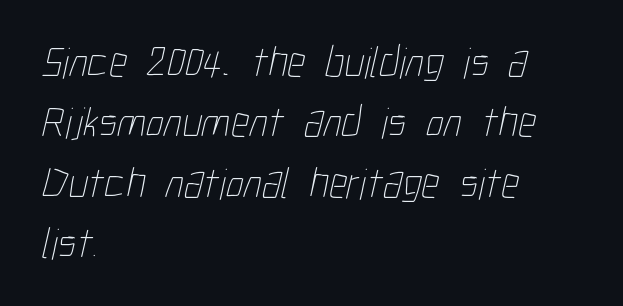
The image shows 44 px thin, condensed type; set left-aligned, normal line spacing (1.37x), normal letter spacing, not underlined; low stroke contrast and a medium x-height.
